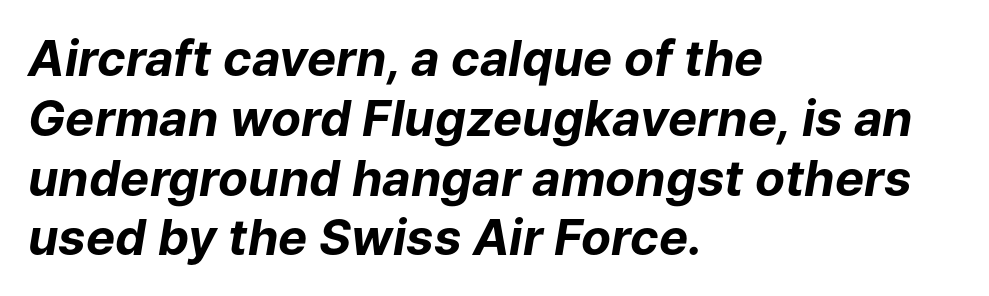
The image shows 49 px bold type, italic (leaning right); set left-aligned, line spacing 1.22x, normal letter spacing, not underlined; low stroke contrast and a medium x-height.
